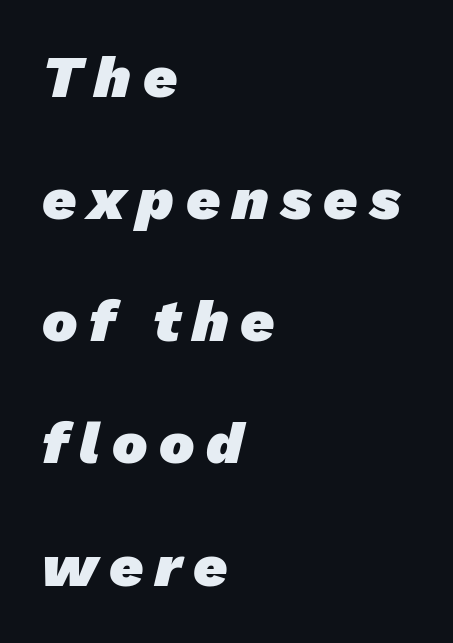
A great deal of white space separates one row of letters from the next. Compared with a centered layout, this one pins lines to the left instead. This sample uses a sans-serif face. The foot of each line stays bare and open.
